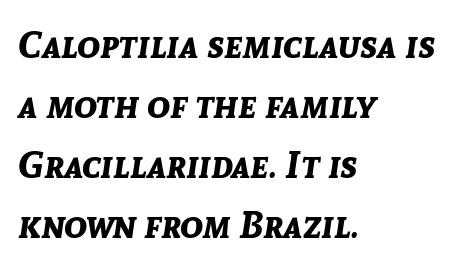
{"italic": "yes", "lean": "right", "slant_degrees": 8, "bold": "yes", "weight": "bold", "width": "normal", "stroke_contrast": "low", "x_height": "medium", "monospaced": "no", "underline": "no", "align": "left", "line_spacing": "normal", "line_spacing_ratio": 1.58, "letter_spacing": "normal", "letter_spacing_em": 0.0, "glyph_px": 38}
